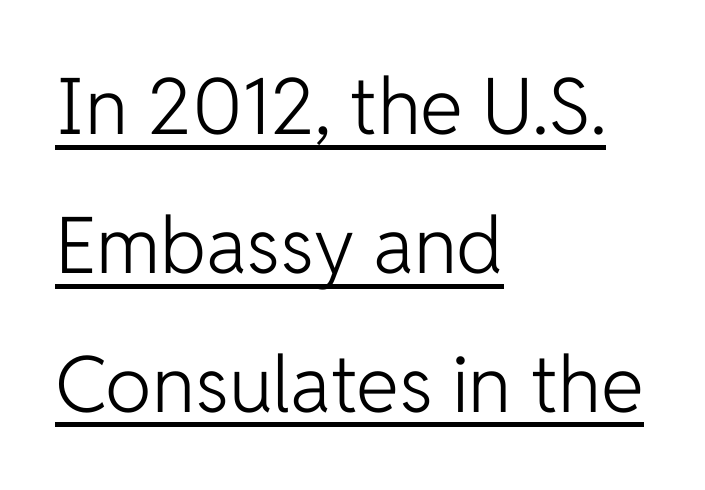
The image shows 78 px light sans-serif type, upright; set left-aligned, line spacing 1.78x, normal letter spacing, underlined; low stroke contrast and a medium x-height.
